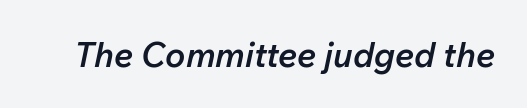
{"italic": "yes", "lean": "right", "slant_degrees": 12, "bold": "semi", "weight": "semibold", "width": "normal", "stroke_contrast": "low", "x_height": "medium", "monospaced": "no", "underline": "no", "letter_spacing": "normal", "letter_spacing_em": 0.0, "glyph_px": 34}
